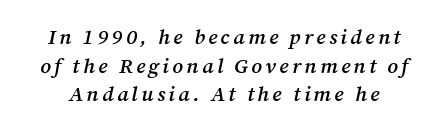
{"italic": "yes", "lean": "right", "slant_degrees": 12, "bold": "semi", "underline": "no", "line_spacing": "normal", "line_spacing_ratio": 1.36, "glyph_px": 21}
